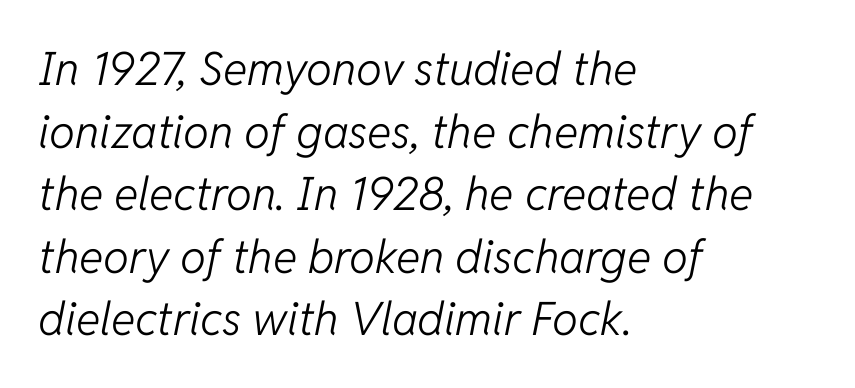
{"italic": "yes", "lean": "right", "slant_degrees": 11, "bold": "no", "weight": "light", "width": "normal", "stroke_contrast": "low", "x_height": "medium", "monospaced": "no", "underline": "no", "align": "left", "line_spacing": "normal", "line_spacing_ratio": 1.36, "letter_spacing": "normal", "letter_spacing_em": 0.0, "glyph_px": 46}
